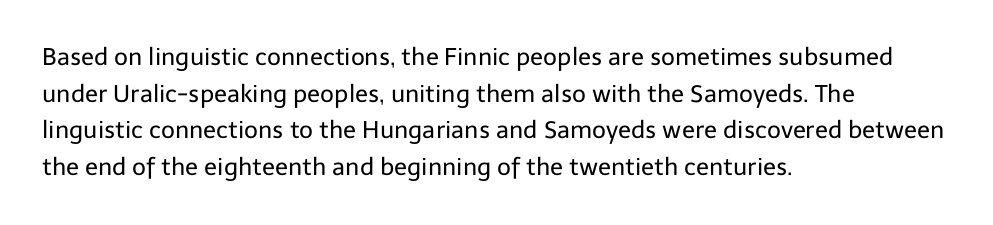
Standard letterfit; no display-style spreading of the glyphs. No chunkiness to these letters — they're not bold. This is roman type, the default non-slanted kind. Does the copy run flush right? No — it runs flush left.
